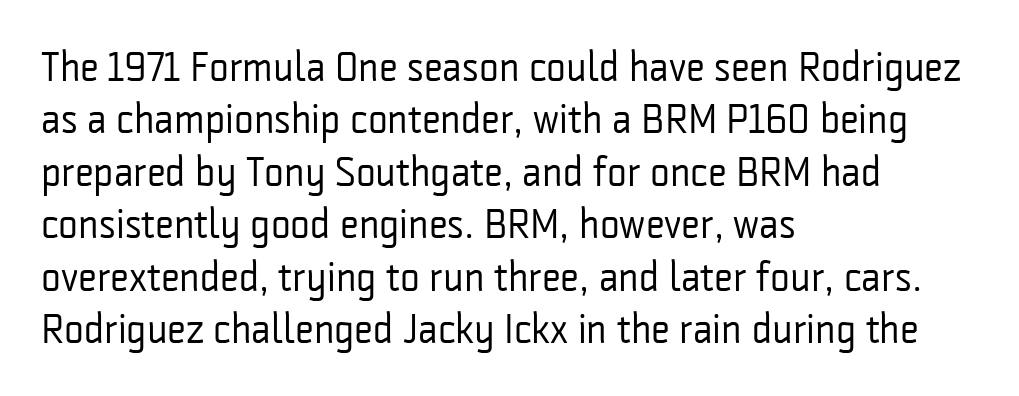
Q: Is the text bold? A: No.
Q: Is the text italic (slanted)? A: No, it is upright.
Q: Is the typeface a serif or a sans-serif typeface? A: Sans-serif.
Q: Is the text underlined? A: No.
Q: How is the paragraph aligned? A: Left-aligned.
Q: Is the spacing between letters normal or unusually wide? A: Normal.
Q: Is the spacing between lines tight, normal or loose? A: Normal.
Q: Width (condensed, normal, or wide)? A: Condensed.
Q: Stroke contrast? A: Low.
Q: x-height? A: Medium.
Q: Monospaced? A: No.
